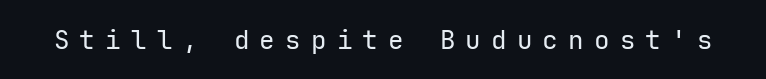
{"italic": "no", "bold": "no", "underline": "no", "letter_spacing": "wide", "letter_spacing_em": 0.39, "glyph_px": 26}
